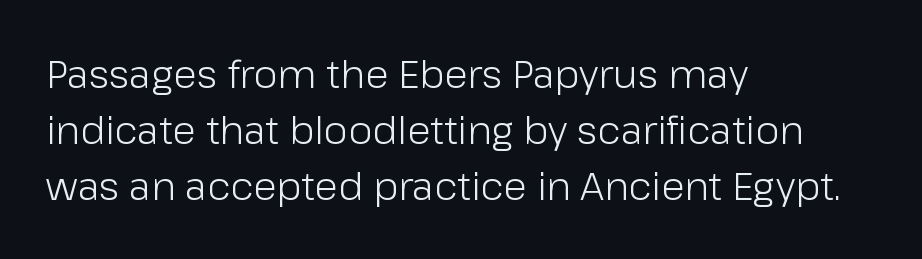
The cut favours lightness, reaching ordinary text weight at its darkest. Rendered with straight, roman letterforms. Compared with typical body copy, the letter spacing here is the same. Baseline-to-baseline distance is the conventional proportion of letter height. Teacher's note: observe the even left margin — that is flush-left alignment. A typesetter would call this proportional, since set widths differ per character.
